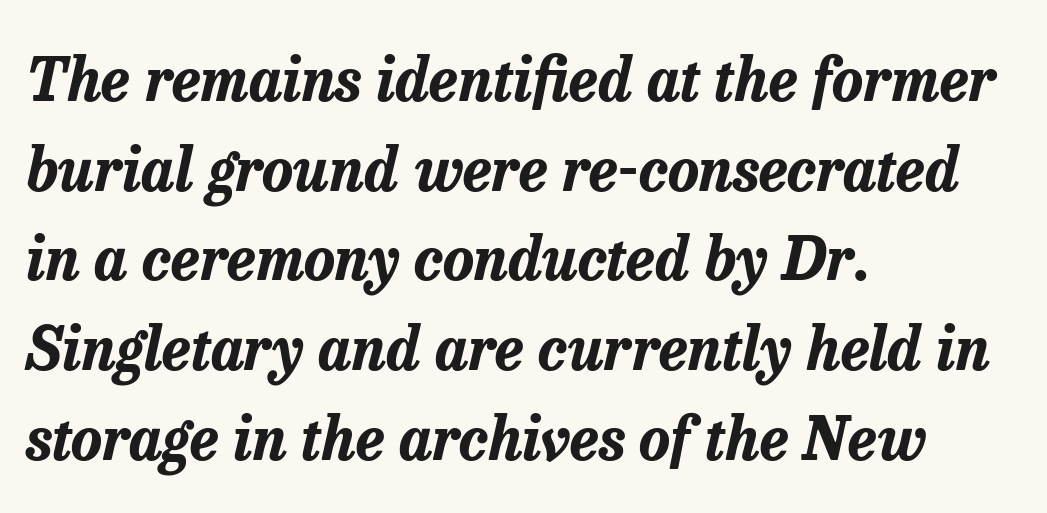
The image shows 59 px bold type, italic (leaning right); set left-aligned, normal line spacing (1.52x), normal letter spacing, not underlined; low stroke contrast and a medium x-height.
